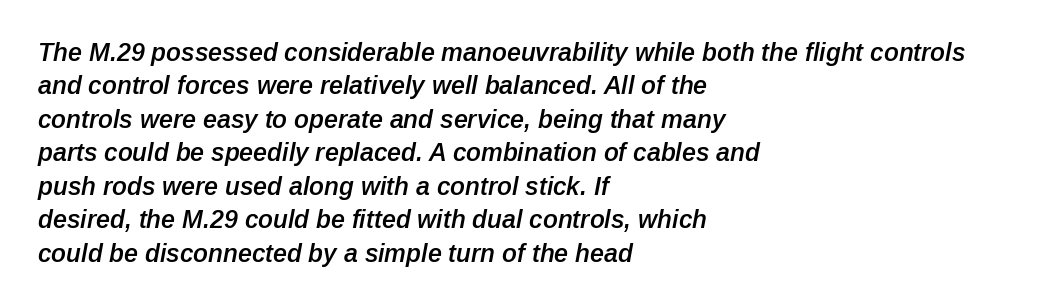
The image shows 25 px text type, italic (leaning right); set left-aligned, normal line spacing (1.34x), normal letter spacing, not underlined.
